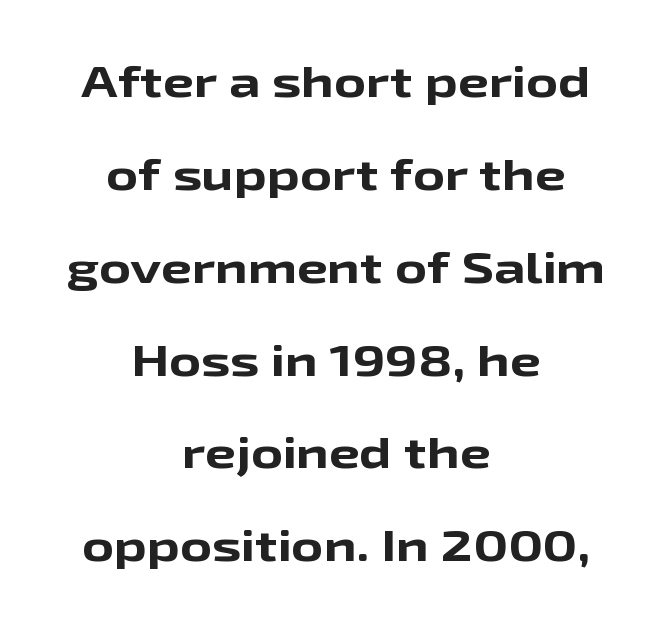
{"serif": "no", "italic": "no", "bold": "yes", "weight": "bold", "width": "wide", "stroke_contrast": "low", "x_height": "medium", "monospaced": "no", "underline": "no", "align": "center", "line_spacing": "loose", "line_spacing_ratio": 2.11, "letter_spacing": "normal", "letter_spacing_em": 0.0, "glyph_px": 44}
